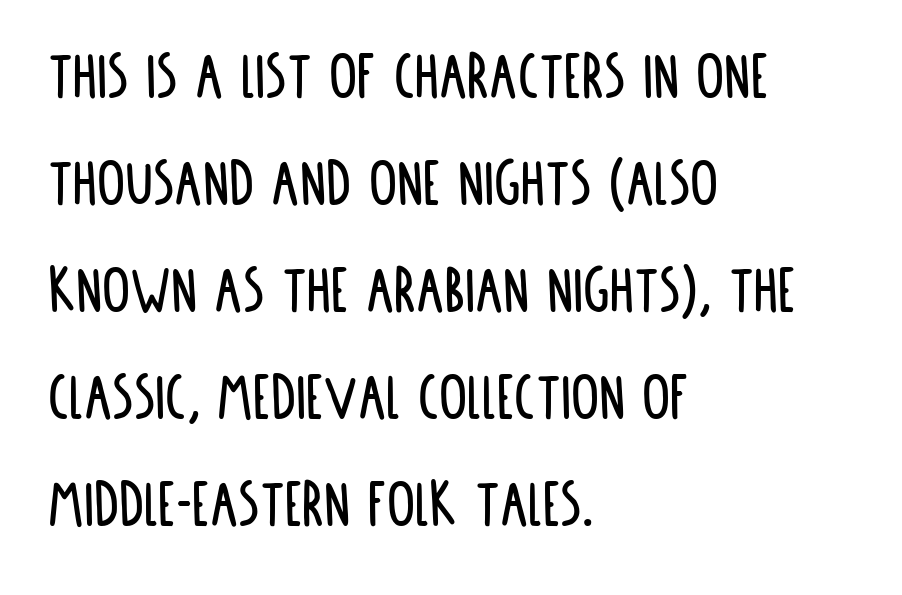
Q: Is the text italic (slanted)? A: No, it is upright.
Q: Is the typeface a serif or a sans-serif typeface? A: Sans-serif.
Q: Is the text underlined? A: No.
Q: How is the paragraph aligned? A: Left-aligned.
Q: Is the spacing between letters normal or unusually wide? A: Normal.
Q: Is the spacing between lines tight, normal or loose? A: Normal.
Q: Width (condensed, normal, or wide)? A: Condensed.
Q: Stroke contrast? A: Low.
Q: x-height? A: Large.
Q: Monospaced? A: No.
